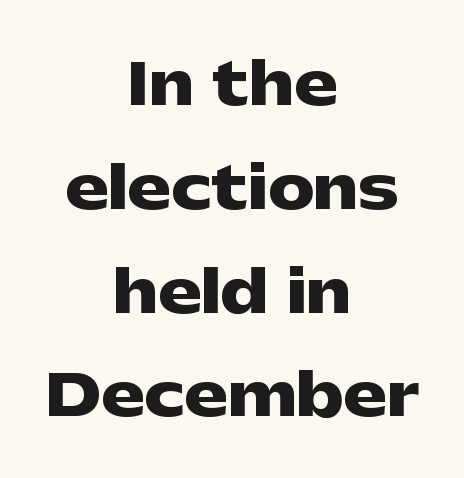
Q: Is the text bold? A: Yes.
Q: Is the text italic (slanted)? A: No, it is upright.
Q: Is the typeface a serif or a sans-serif typeface? A: Sans-serif.
Q: Is the text underlined? A: No.
Q: How is the paragraph aligned? A: Centered.
Q: Is the spacing between letters normal or unusually wide? A: Normal.
Q: Width (condensed, normal, or wide)? A: Wide.
Q: Stroke contrast? A: Low.
Q: x-height? A: Medium.
Q: Monospaced? A: No.
